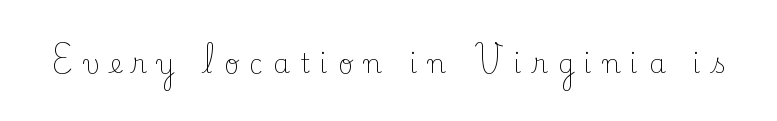
Q: Is the text bold? A: No.
Q: Is the text italic (slanted)? A: No, it is upright.
Q: Is the text underlined? A: No.
Q: Is the spacing between letters normal or unusually wide? A: Unusually wide.
